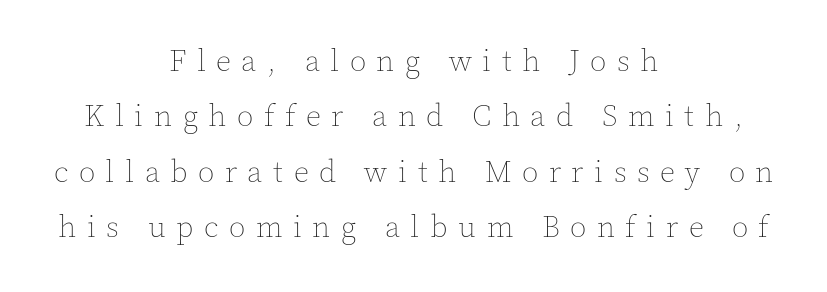
{"italic": "no", "bold": "no", "weight": "thin", "width": "normal", "x_height": "medium", "monospaced": "no", "underline": "no", "align": "center", "line_spacing_ratio": 1.85, "letter_spacing": "wide", "letter_spacing_em": 0.35, "glyph_px": 30}
